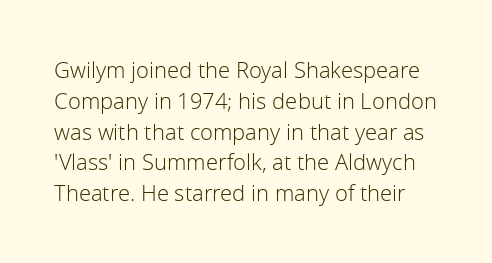
The line texture is even and compact thanks to regular tracking. Weight: not bold — regular or lighter. Bare-footed words on every line. Italic: no, the glyphs are upright roman. Normally led — the rows are evenly, conventionally spaced.
